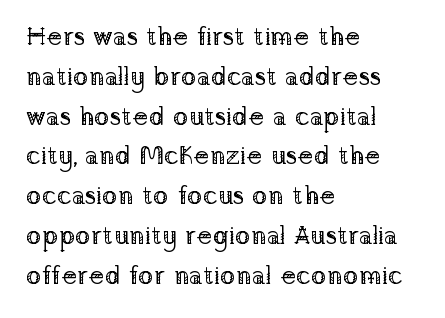
The image shows 26 px text type, upright; set left-aligned, normal line spacing (1.53x), normal letter spacing, not underlined.
